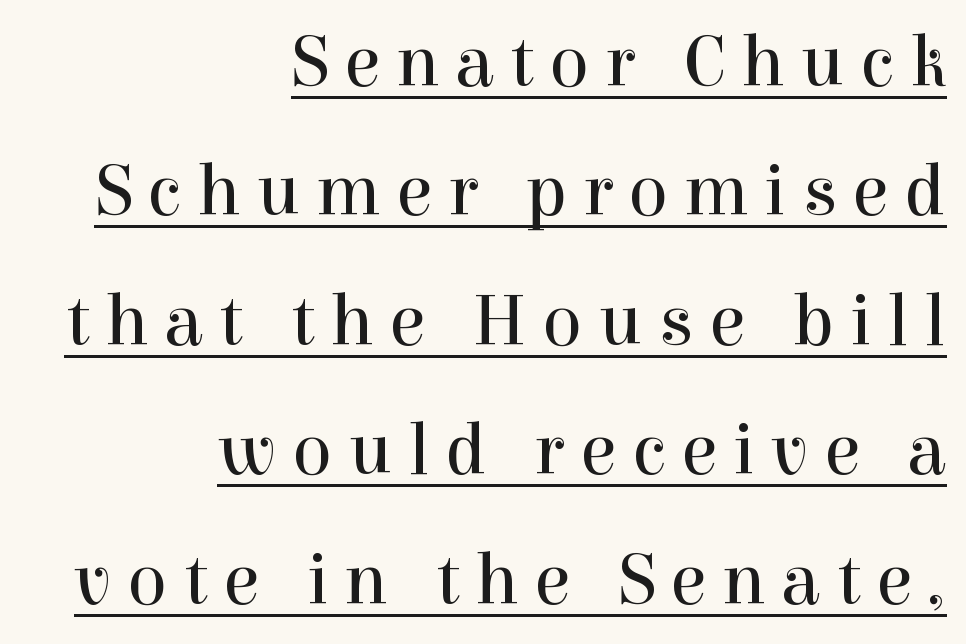
{"serif": "yes", "italic": "no", "bold": "no", "weight": "regular", "width": "normal", "x_height": "medium", "monospaced": "no", "underline": "yes", "align": "right", "line_spacing_ratio": 1.75, "letter_spacing": "wide", "letter_spacing_em": 0.21, "glyph_px": 74}
